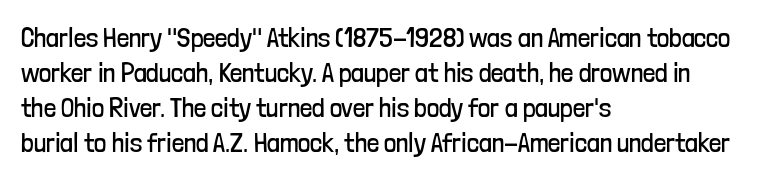
The image shows 27 px text type, upright; set left-aligned, normal line spacing (1.3x), normal letter spacing, not underlined.
